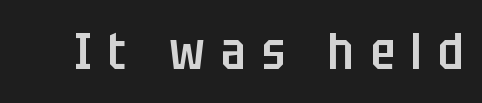
Q: Is the text bold? A: Semi-bold.
Q: Is the text italic (slanted)? A: No, it is upright.
Q: Is the typeface a serif or a sans-serif typeface? A: Sans-serif.
Q: Is the text underlined? A: No.
Q: Is the spacing between letters normal or unusually wide? A: Unusually wide.
Q: Width (condensed, normal, or wide)? A: Condensed.
Q: Stroke contrast? A: Low.
Q: x-height? A: Large.
Q: Monospaced? A: No.
